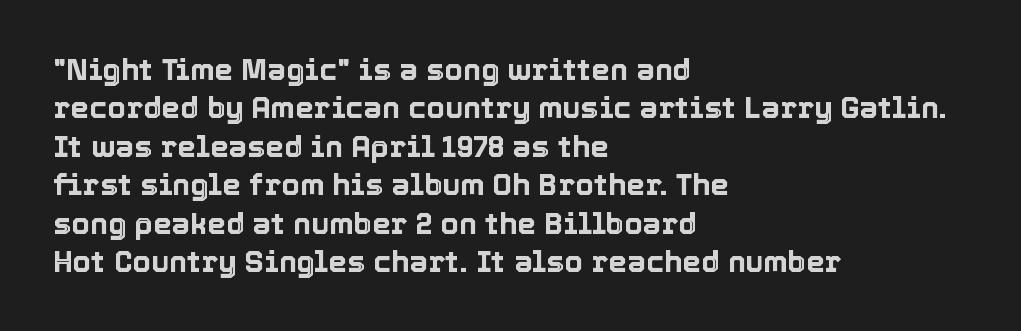
The image shows 30 px text type, upright; set left-aligned, normal line spacing (1.28x), normal letter spacing, not underlined; a medium x-height.
